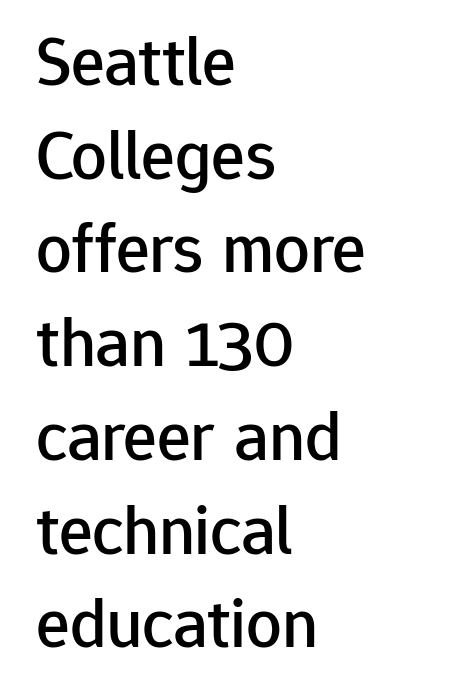
{"serif": "no", "italic": "no", "width": "normal", "stroke_contrast": "low", "x_height": "medium", "monospaced": "no", "underline": "no", "align": "left", "line_spacing": "normal", "line_spacing_ratio": 1.32, "letter_spacing": "normal", "letter_spacing_em": 0.0, "glyph_px": 71}
